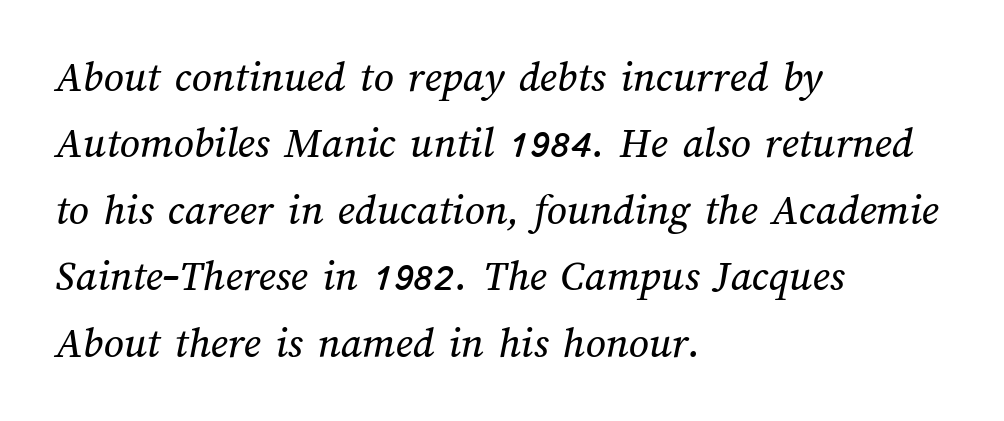
Q: Is the text underlined? A: No.
Q: How is the paragraph aligned? A: Left-aligned.
Q: Is the spacing between letters normal or unusually wide? A: Normal.
Q: Is the spacing between lines tight, normal or loose? A: Normal.
Q: Width (condensed, normal, or wide)? A: Normal.
Q: Stroke contrast? A: Medium.
Q: x-height? A: Medium.
Q: Monospaced? A: No.
